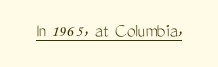
The image shows 20 px text type, upright; set normal letter spacing, underlined.
